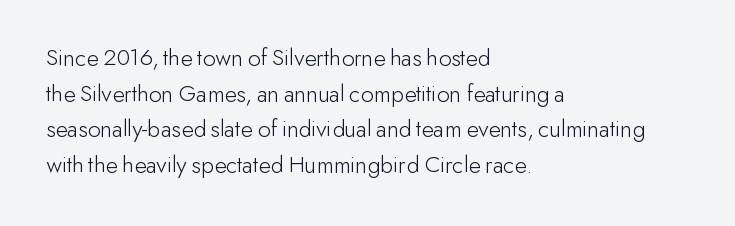
Q: Is the text bold? A: No.
Q: Is the text italic (slanted)? A: No, it is upright.
Q: Is the text underlined? A: No.
Q: How is the paragraph aligned? A: Left-aligned.
Q: Is the spacing between letters normal or unusually wide? A: Normal.
Q: Is the spacing between lines tight, normal or loose? A: Normal.
